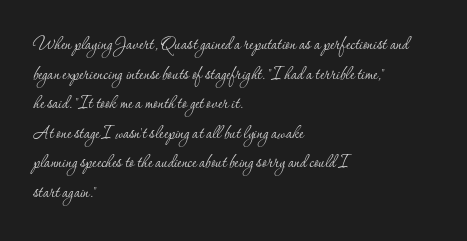
The image shows 21 px text type; set left-aligned, normal line spacing (1.41x), normal letter spacing, not underlined.
